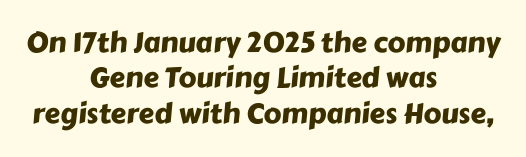
The image shows 28 px sans-serif type; set centered, normal line spacing (1.26x), normal letter spacing, not underlined; low stroke contrast and a medium x-height.
